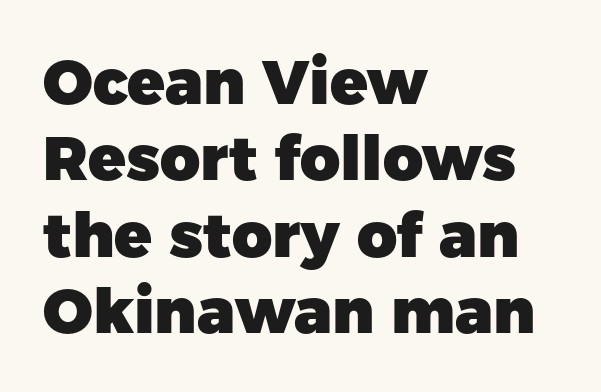
The passage shown is typeset with a sans-serif family. The paragraph has a hard left edge and a soft right edge. Does the weight exceed regular? Yes, all the way to bold. Unlike italic type, these characters show no tilt at all.
